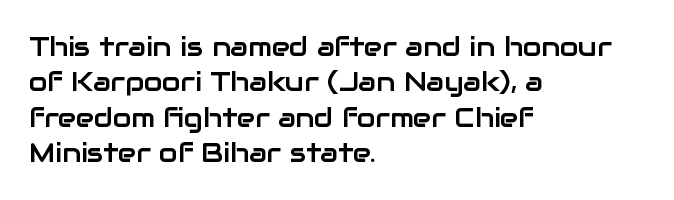
{"italic": "no", "underline": "no", "align": "left", "line_spacing": "normal", "line_spacing_ratio": 1.31, "letter_spacing": "normal", "letter_spacing_em": 0.0, "glyph_px": 27}
